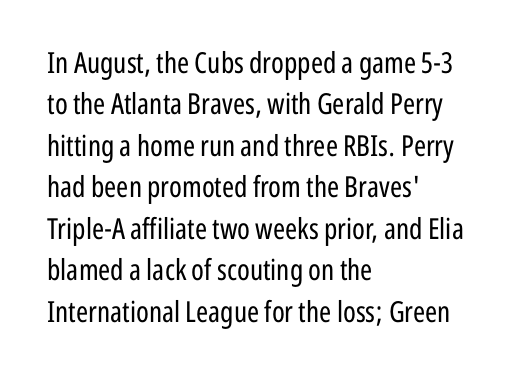
Q: Is the text bold? A: No.
Q: Is the text italic (slanted)? A: No, it is upright.
Q: Is the typeface a serif or a sans-serif typeface? A: Sans-serif.
Q: Is the text underlined? A: No.
Q: How is the paragraph aligned? A: Left-aligned.
Q: Is the spacing between letters normal or unusually wide? A: Normal.
Q: Is the spacing between lines tight, normal or loose? A: Normal.
Q: Width (condensed, normal, or wide)? A: Condensed.
Q: Stroke contrast? A: Low.
Q: x-height? A: Medium.
Q: Monospaced? A: No.
